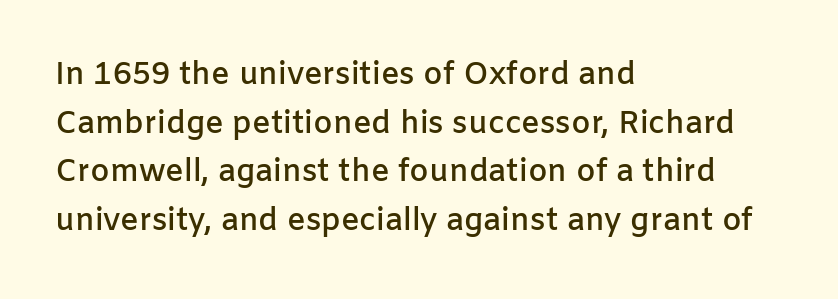
Q: Is the text bold? A: Semi-bold.
Q: Is the text italic (slanted)? A: No, it is upright.
Q: Is the typeface a serif or a sans-serif typeface? A: Sans-serif.
Q: Is the text underlined? A: No.
Q: How is the paragraph aligned? A: Left-aligned.
Q: Is the spacing between letters normal or unusually wide? A: Normal.
Q: Is the spacing between lines tight, normal or loose? A: Normal.
Q: Width (condensed, normal, or wide)? A: Normal.
Q: Stroke contrast? A: Low.
Q: x-height? A: Medium.
Q: Monospaced? A: No.
